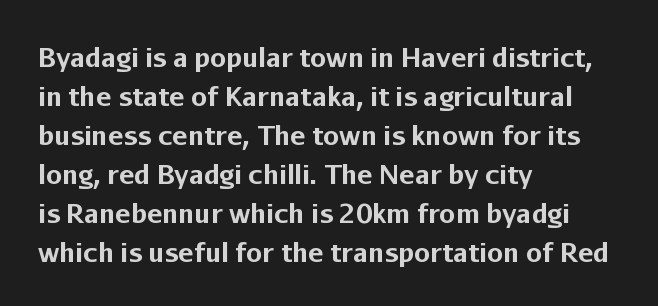
The image shows 26 px bold type, upright; set left-aligned, normal line spacing (1.5x), normal letter spacing, not underlined.
